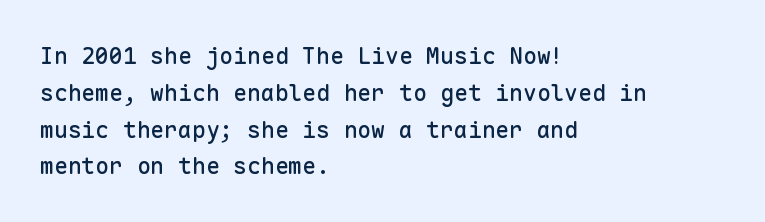
{"italic": "no", "underline": "no", "align": "left", "line_spacing": "normal", "line_spacing_ratio": 1.6, "letter_spacing": "normal", "letter_spacing_em": 0.0, "glyph_px": 23}
